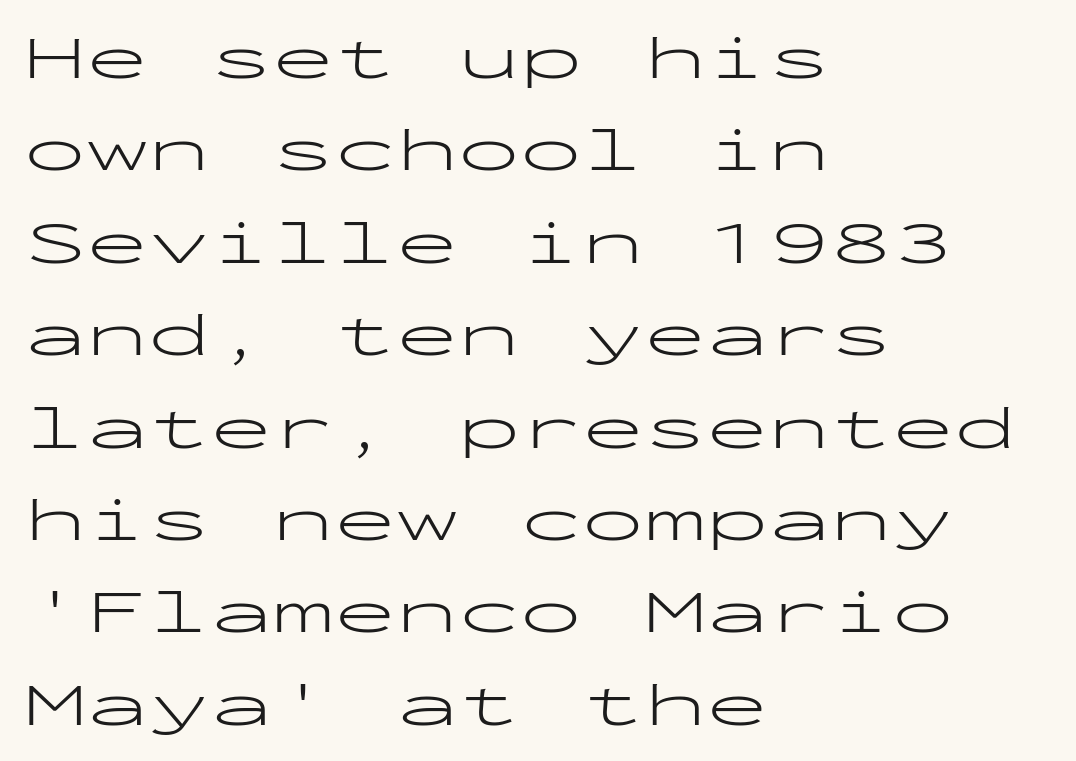
Q: Is the text bold? A: No.
Q: Is the text italic (slanted)? A: No, it is upright.
Q: Is the typeface a serif or a sans-serif typeface? A: Sans-serif.
Q: Is the text underlined? A: No.
Q: How is the paragraph aligned? A: Left-aligned.
Q: Is the spacing between letters normal or unusually wide? A: Normal.
Q: Is the spacing between lines tight, normal or loose? A: Normal.
Q: Width (condensed, normal, or wide)? A: Wide.
Q: Stroke contrast? A: Low.
Q: x-height? A: Medium.
Q: Monospaced? A: Yes.
